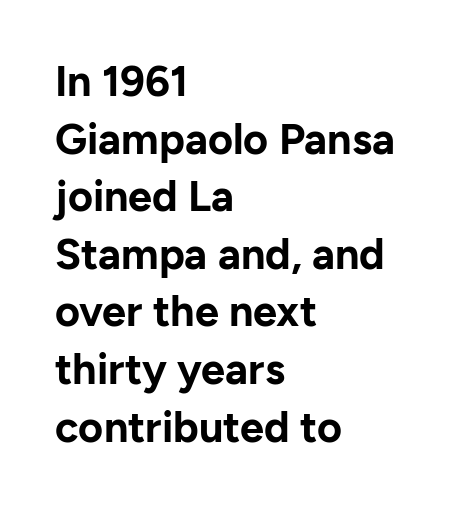
{"serif": "no", "italic": "no", "bold": "yes", "weight": "bold", "width": "normal", "stroke_contrast": "low", "x_height": "medium", "monospaced": "no", "underline": "no", "align": "left", "line_spacing": "normal", "line_spacing_ratio": 1.34, "letter_spacing": "normal", "letter_spacing_em": 0.0, "glyph_px": 43}
